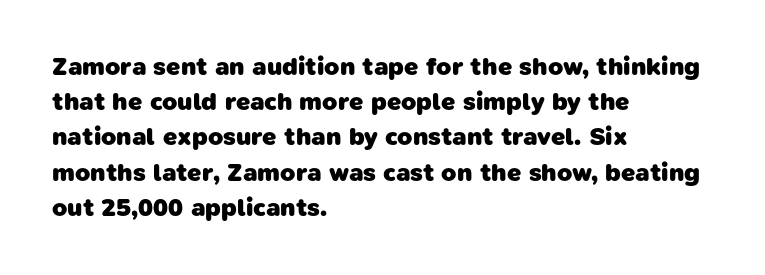
{"bold": "yes", "underline": "no", "align": "left", "line_spacing": "normal", "line_spacing_ratio": 1.41, "letter_spacing": "normal", "letter_spacing_em": 0.0, "glyph_px": 25}
